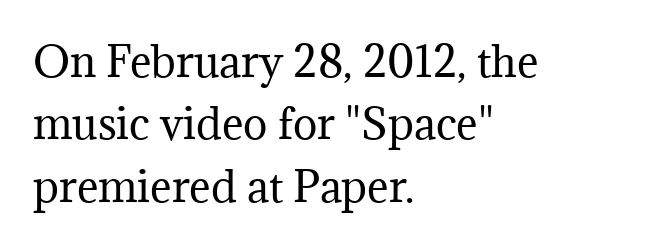
The image shows 41 px regular-weight serif type, upright; set left-aligned, normal line spacing (1.52x), normal letter spacing, not underlined; medium stroke contrast and a medium x-height.
